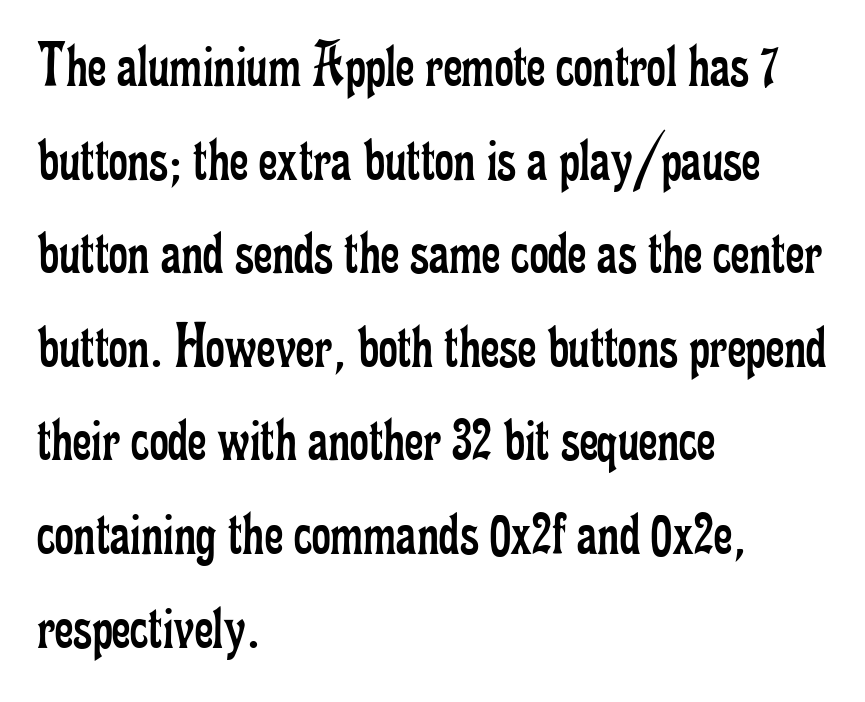
Italic: no, the glyphs are upright roman. The lines in this sample share a left origin and differ only in where they stop. A typesetter would call this leading conventional body-copy spacing. Nobody drew a line under any word here.
